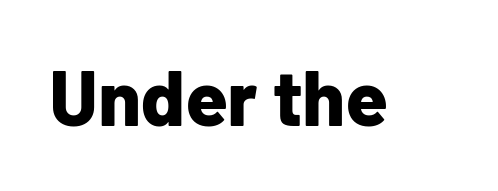
The image shows 77 px bold sans-serif type, upright; set normal letter spacing, not underlined; low stroke contrast and a medium x-height.
